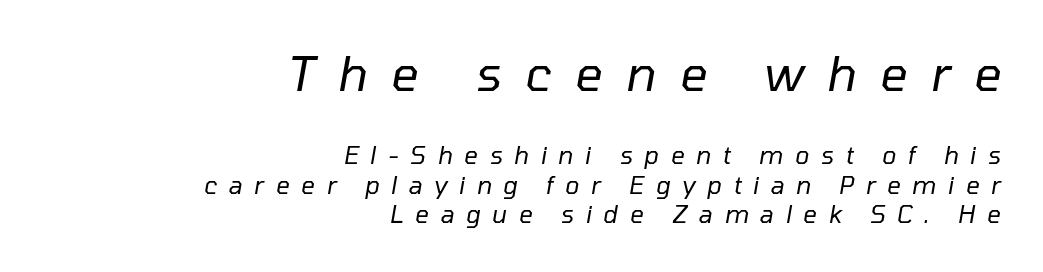
Reading top to bottom, the characters get smaller at the block break. Does the lettering tilt? It does — this is italic. Is this a fixed-width face? No — the glyphs have proportional, varying widths. The letterforms sit at book weight or below. The tracking reads as deliberately expanded to a designer's eye.
